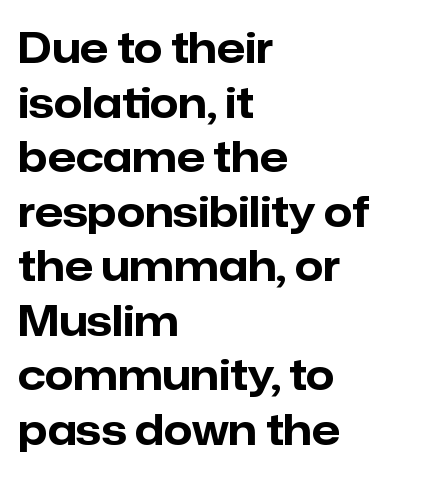
The image shows 41 px bold sans-serif type, upright; set left-aligned, normal line spacing (1.33x), normal letter spacing, not underlined; low stroke contrast and a medium x-height.
